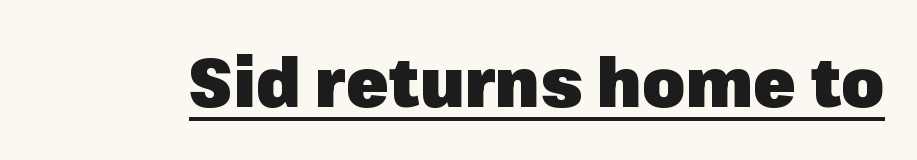
{"serif": "no", "italic": "no", "bold": "yes", "weight": "heavy", "width": "normal", "stroke_contrast": "low", "x_height": "medium", "monospaced": "no", "underline": "yes", "letter_spacing": "normal", "letter_spacing_em": 0.0, "glyph_px": 69}
